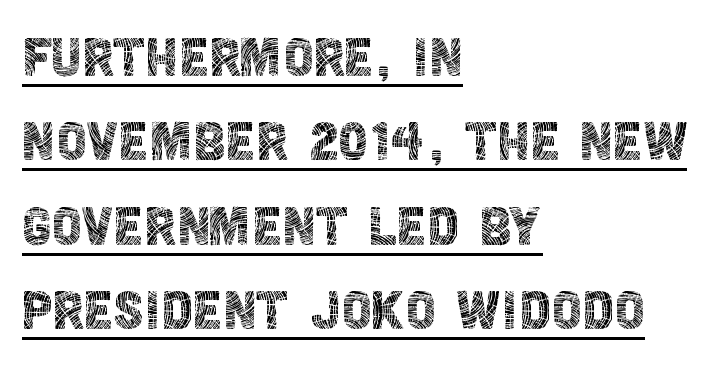
Q: Is the text bold? A: No.
Q: Is the text italic (slanted)? A: No, it is upright.
Q: Is the typeface a serif or a sans-serif typeface? A: Sans-serif.
Q: Is the text underlined? A: Yes.
Q: How is the paragraph aligned? A: Left-aligned.
Q: Is the spacing between letters normal or unusually wide? A: Normal.
Q: Width (condensed, normal, or wide)? A: Condensed.
Q: x-height? A: Large.
Q: Monospaced? A: No.
